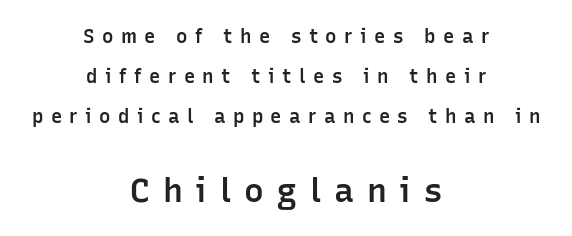
Q: Is the text bold? A: Semi-bold.
Q: Is the text italic (slanted)? A: No, it is upright.
Q: Is the typeface a serif or a sans-serif typeface? A: Sans-serif.
Q: Is the text underlined? A: No.
Q: How is the paragraph aligned? A: Centered.
Q: Is the spacing between letters normal or unusually wide? A: Unusually wide.
Q: Is the spacing between lines tight, normal or loose? A: Loose.
Q: Which block of text is set in a larger size, the first (top) or the second (bottom)? A: The second (bottom) one.
Q: Width (condensed, normal, or wide)? A: Normal.
Q: Stroke contrast? A: Low.
Q: x-height? A: Medium.
Q: Monospaced? A: No.
